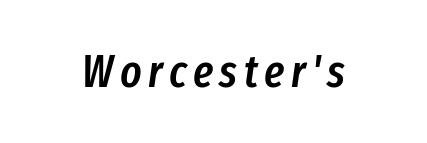
{"italic": "yes", "lean": "right", "slant_degrees": 8, "bold": "semi", "weight": "semibold", "width": "condensed", "stroke_contrast": "low", "x_height": "medium", "monospaced": "no", "underline": "no", "glyph_px": 45}
